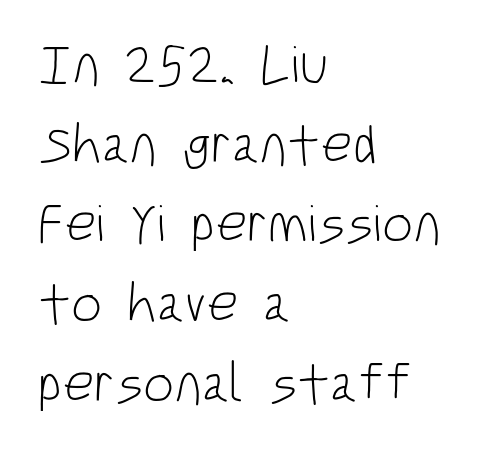
This sample keeps an unexceptional amount of space between lines. Which margin do the lines hug? The left one — the right edge is uneven. A clean baseline with only descenders dipping below it. Type style note: lacks serifs. Italic: no, the glyphs are upright roman.
